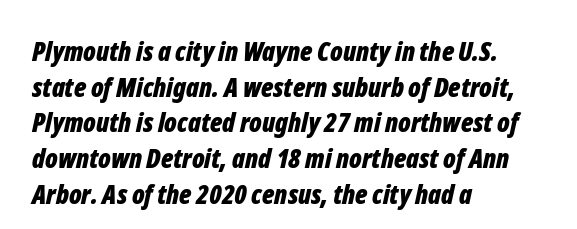
Q: Is the text bold? A: Yes.
Q: Is the text italic (slanted)? A: Yes, it leans right by about 12 degrees.
Q: Is the text underlined? A: No.
Q: How is the paragraph aligned? A: Left-aligned.
Q: Is the spacing between letters normal or unusually wide? A: Normal.
Q: Is the spacing between lines tight, normal or loose? A: Normal.
